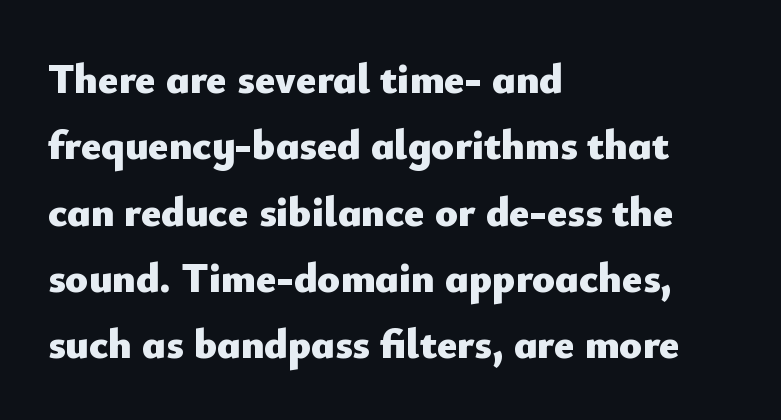
The image shows 42 px heavy sans-serif type, upright; set left-aligned, normal line spacing (1.58x), normal letter spacing, not underlined; low stroke contrast and a small x-height.
